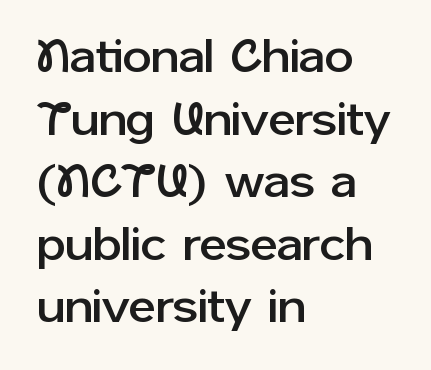
The image shows 46 px sans-serif type, upright; set left-aligned, normal line spacing (1.36x), normal letter spacing, not underlined; low stroke contrast and a medium x-height.
